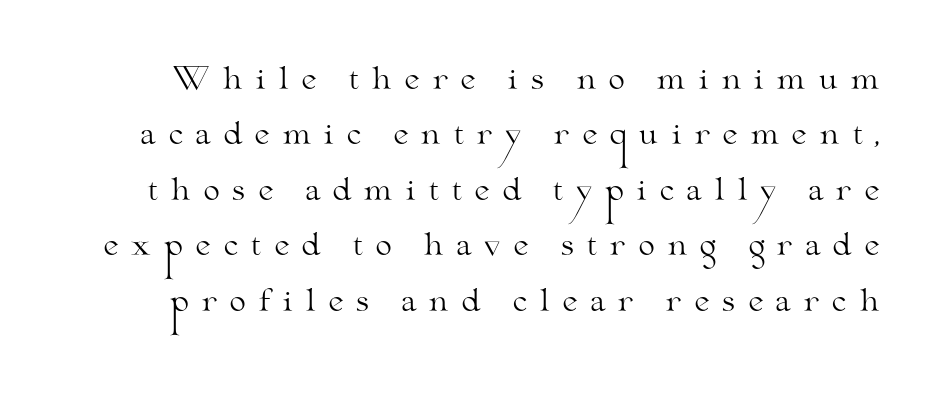
Each letter's strokes conclude with small projecting serifs. The line texture is sparse and dotted thanks to wide tracking. The face looks like a standard text weight, possibly lighter. Posture: straight, roman, zero tilt. Here the designer chose a conventional face with non-uniform glyph widths.
